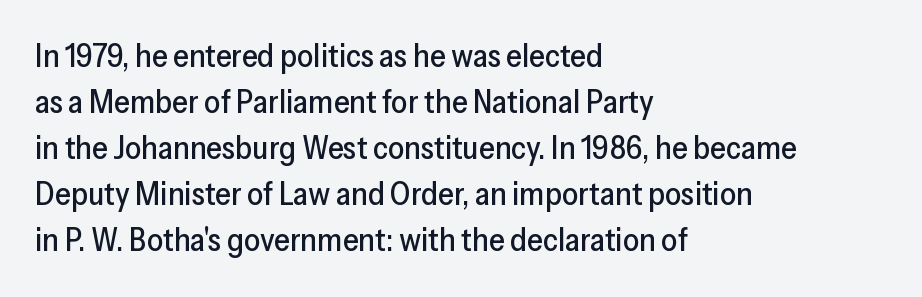
If you measured baseline to baseline, you'd find a middling distance. Characters remain perfectly vertical along every line. The text was rendered using a sans face with plain stroke endings. Is this a fixed-width face? No — the glyphs have proportional, varying widths. The specimen omits any rule beneath the text block's lines.
